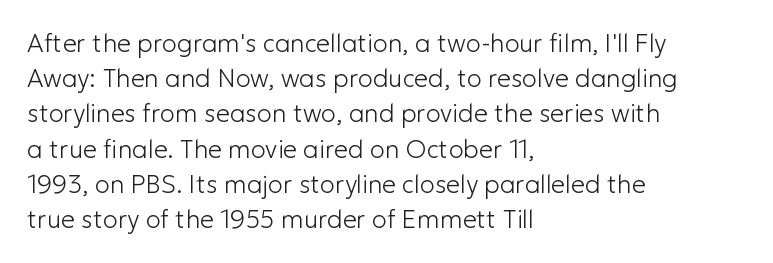
Q: Is the text bold? A: No.
Q: Is the text italic (slanted)? A: No, it is upright.
Q: Is the text underlined? A: No.
Q: How is the paragraph aligned? A: Left-aligned.
Q: Is the spacing between letters normal or unusually wide? A: Normal.
Q: Is the spacing between lines tight, normal or loose? A: Normal.
